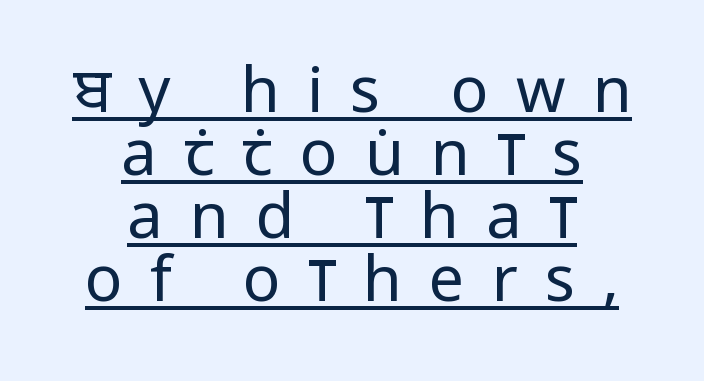
{"serif": "no", "italic": "no", "bold": "no", "weight": "regular", "width": "condensed", "stroke_contrast": "low", "x_height": "large", "monospaced": "no", "underline": "yes", "align": "center", "line_spacing": "tight", "line_spacing_ratio": 1.0, "letter_spacing": "wide", "letter_spacing_em": 0.43, "glyph_px": 63}
